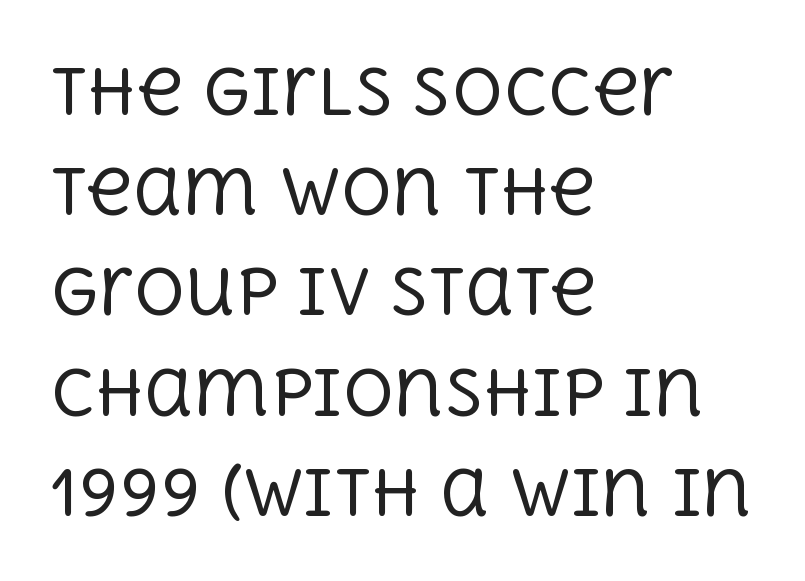
{"serif": "yes", "italic": "no", "bold": "no", "weight": "regular", "width": "normal", "x_height": "large", "monospaced": "no", "underline": "no", "align": "left", "line_spacing": "normal", "line_spacing_ratio": 1.59, "letter_spacing": "normal", "letter_spacing_em": 0.0, "glyph_px": 63}
